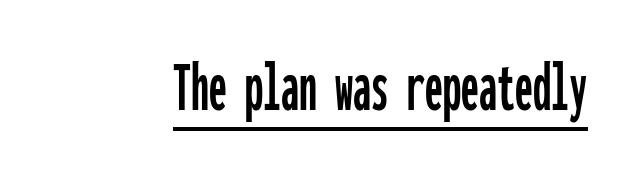
{"serif": "no", "italic": "no", "width": "condensed", "stroke_contrast": "low", "x_height": "medium", "monospaced": "yes", "underline": "yes", "letter_spacing": "normal", "letter_spacing_em": 0.0, "glyph_px": 72}
